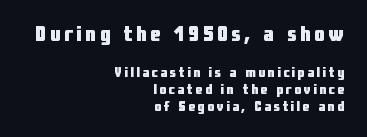
Reading top to bottom, the characters get smaller at the block break. Its strokes are broad and dark, the hallmark of bold type. The rag falls on the left side of this text block. Posture: straight, roman, zero tilt.
